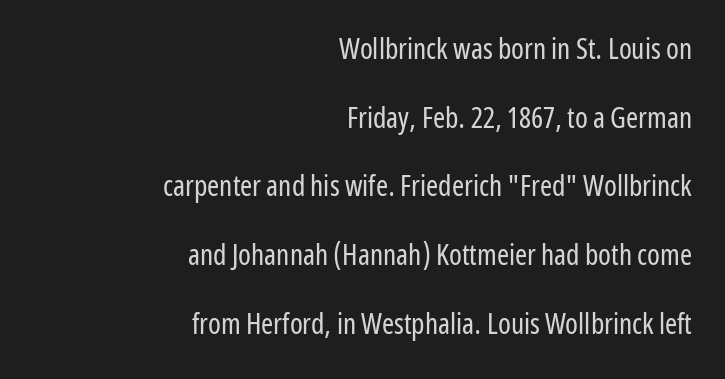
The image shows 29 px regular-weight, condensed sans-serif type, upright; set right-aligned, loose line spacing (2.37x), normal letter spacing, not underlined; low stroke contrast and a medium x-height.
